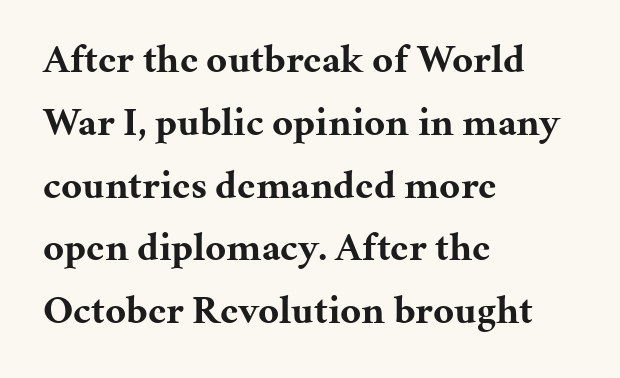
{"serif": "yes", "italic": "no", "bold": "yes", "weight": "bold", "width": "normal", "stroke_contrast": "medium", "x_height": "medium", "monospaced": "no", "underline": "no", "align": "left", "line_spacing": "normal", "line_spacing_ratio": 1.57, "letter_spacing": "normal", "letter_spacing_em": 0.0, "glyph_px": 40}
